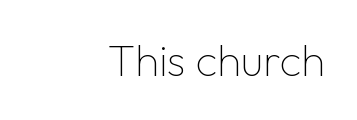
Q: Is the text bold? A: No.
Q: Is the text italic (slanted)? A: No, it is upright.
Q: Is the typeface a serif or a sans-serif typeface? A: Sans-serif.
Q: Is the text underlined? A: No.
Q: How is the paragraph aligned? A: Right-aligned.
Q: Is the spacing between letters normal or unusually wide? A: Normal.
Q: Width (condensed, normal, or wide)? A: Normal.
Q: Stroke contrast? A: Low.
Q: x-height? A: Medium.
Q: Monospaced? A: No.
